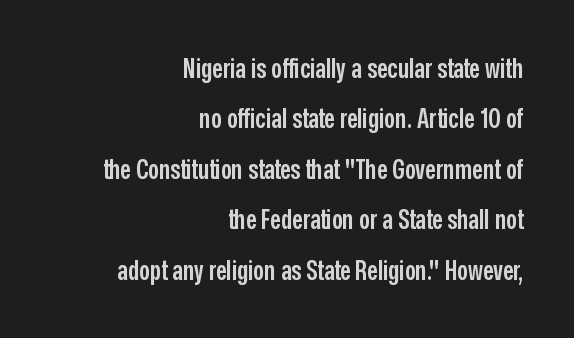
The image shows 27 px text type, upright; set right-aligned, line spacing 1.87x, normal letter spacing, not underlined.
